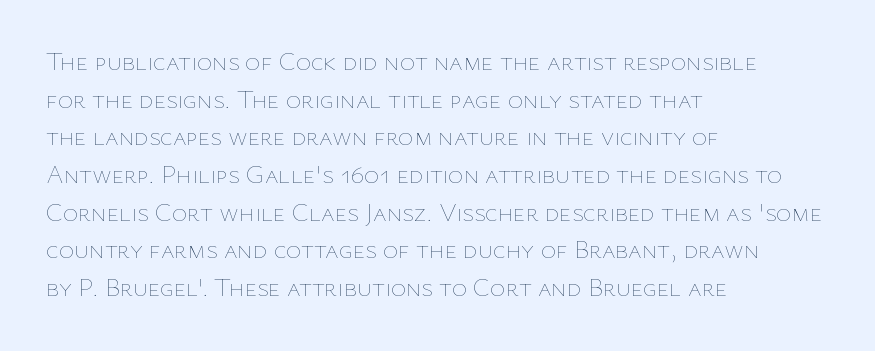
The image shows 26 px text type, upright; set left-aligned, normal line spacing (1.45x), normal letter spacing, not underlined.
